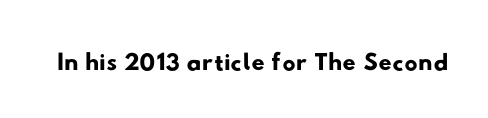
Q: Is the typeface a serif or a sans-serif typeface? A: Sans-serif.
Q: Is the text underlined? A: No.
Q: Is the spacing between letters normal or unusually wide? A: Normal.
Q: Width (condensed, normal, or wide)? A: Wide.
Q: Stroke contrast? A: Low.
Q: x-height? A: Small.
Q: Monospaced? A: No.
